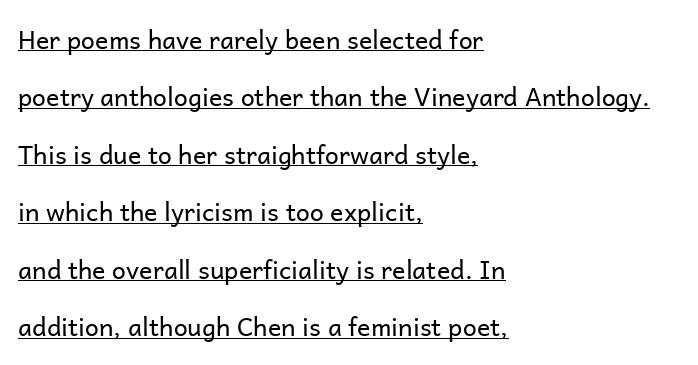
{"italic": "no", "bold": "no", "underline": "yes", "align": "left", "line_spacing": "loose", "line_spacing_ratio": 2.3, "letter_spacing": "normal", "letter_spacing_em": 0.0, "glyph_px": 25}
